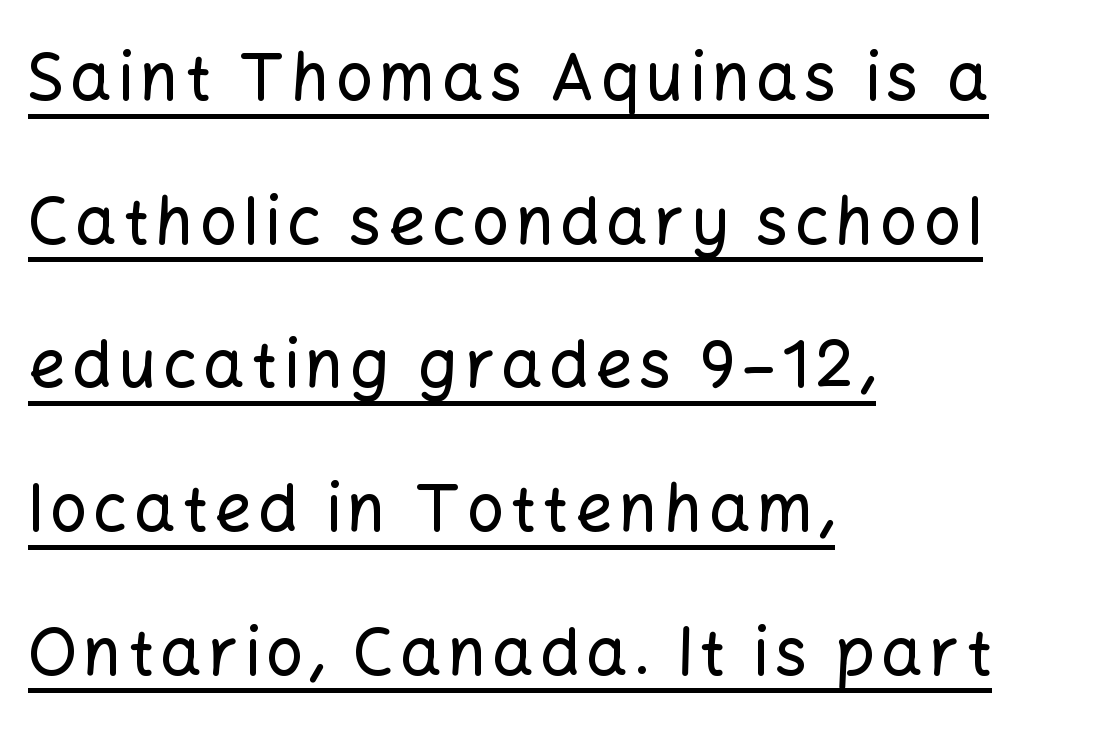
{"serif": "no", "italic": "no", "width": "normal", "stroke_contrast": "low", "x_height": "medium", "monospaced": "no", "underline": "yes", "align": "left", "line_spacing": "loose", "line_spacing_ratio": 2.21, "glyph_px": 65}
